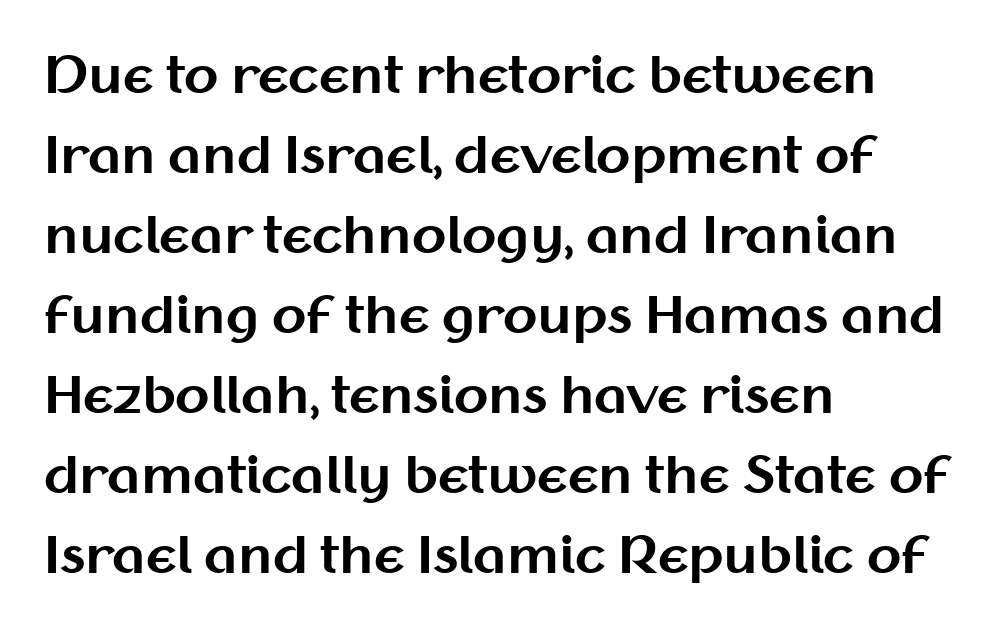
The image shows 50 px bold sans-serif type, upright; set left-aligned, normal line spacing (1.6x), normal letter spacing, not underlined; medium stroke contrast and a medium x-height.
